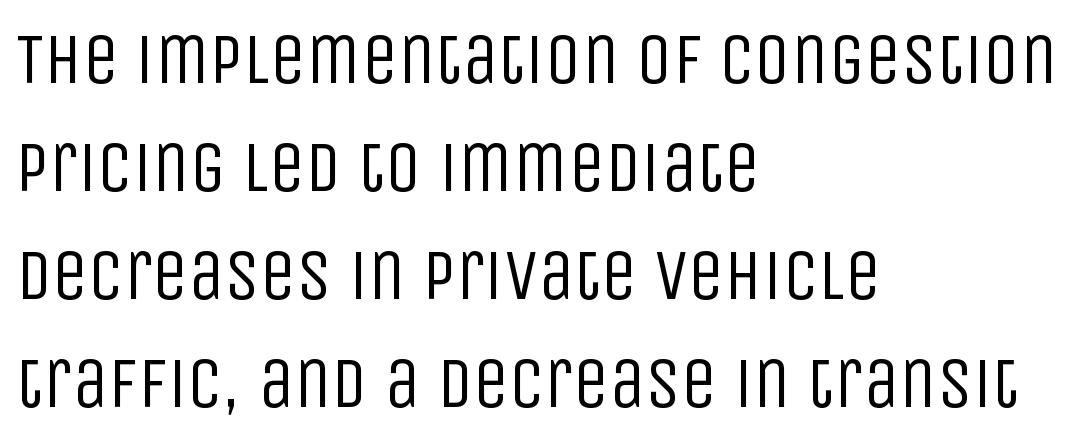
Upright lettering throughout. Proportional: the letters do not fall into vertical columns. Stroke thickness stays within the range of a standard reading face or lighter. Nobody drew a line under any word here. If you measured baseline to baseline, you'd find a middling distance. The lines in this sample share a left origin and differ only in where they stop.
